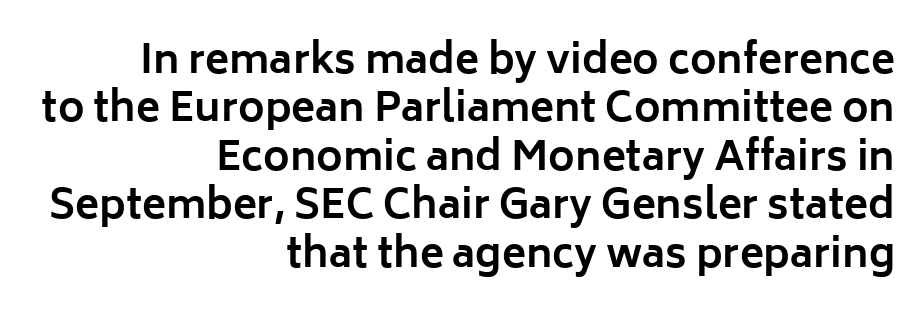
You'd pick this weight for a headline — it's a proper bold. Caption: standard tracking, unaltered. Glance below the letters and you will spot only blank space. Unlike italic type, these characters show no tilt at all.
